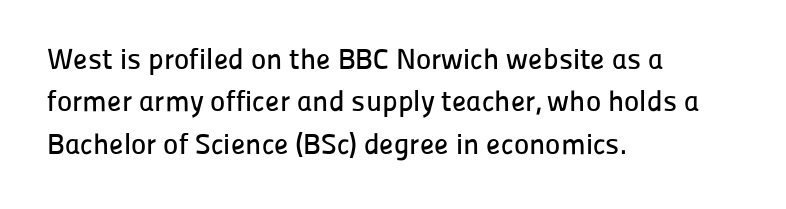
{"serif": "no", "italic": "no", "width": "normal", "stroke_contrast": "low", "x_height": "medium", "monospaced": "no", "underline": "no", "align": "left", "line_spacing": "normal", "line_spacing_ratio": 1.46, "letter_spacing": "normal", "letter_spacing_em": 0.0, "glyph_px": 29}
